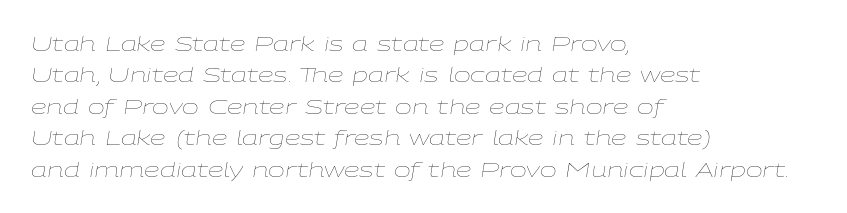
The image shows 20 px text type, italic (leaning right); set left-aligned, normal line spacing (1.57x), normal letter spacing, not underlined.
